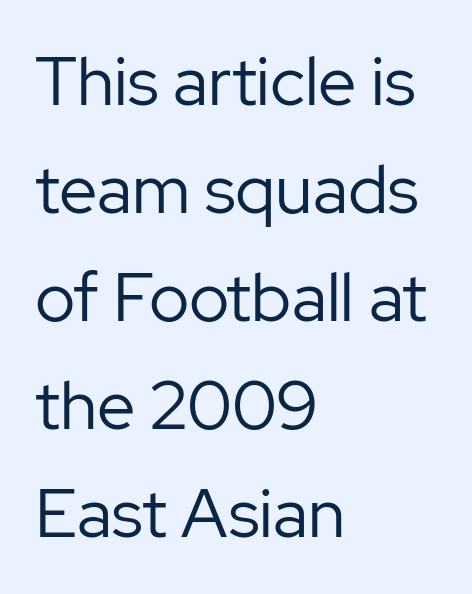
The block of text has a typical density, with ordinary space between rows. Tall strokes in this sample are plumb rather than angled. In terms of letterspacing, this is plain default setting. Line starts are locked; line ends wander. Note the varied advance widths — an 'i' is clearly narrower than an 'm'.
